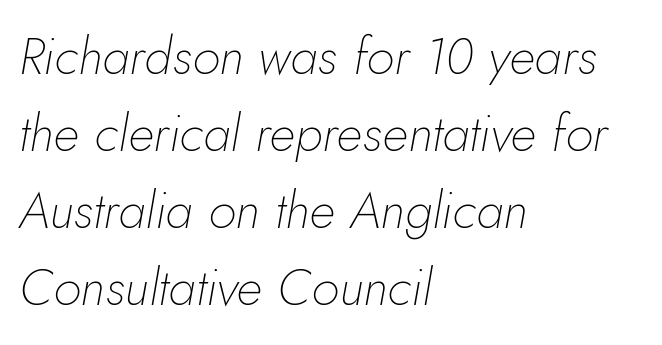
The specimen omits any rule beneath the text block's lines. Does the lettering tilt? It does — this is italic. In terms of letterspacing, this is plain default setting. The paragraph shown leans on its left margin.
